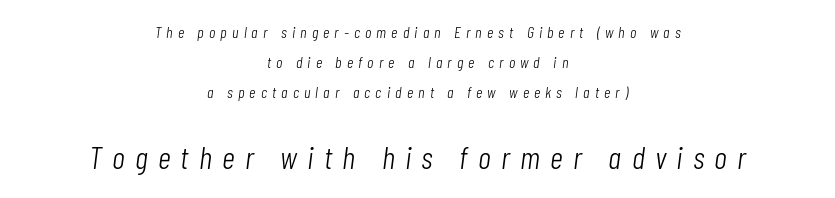
Quick note: underline off. Note the varied advance widths — an 'i' is clearly narrower than an 'm'. No letter is thick-stroked: the sample isn't bold. Caption: multi-line text, centered on the measure. The letters in the lower block stand taller than those in the block above. The face used here has a pronounced slope to its letters.
